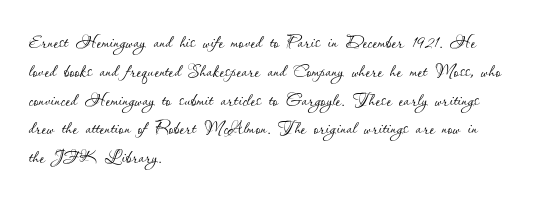
Q: Is the text bold? A: No.
Q: Is the text italic (slanted)? A: Yes.
Q: Is the text underlined? A: No.
Q: How is the paragraph aligned? A: Left-aligned.
Q: Is the spacing between letters normal or unusually wide? A: Normal.
